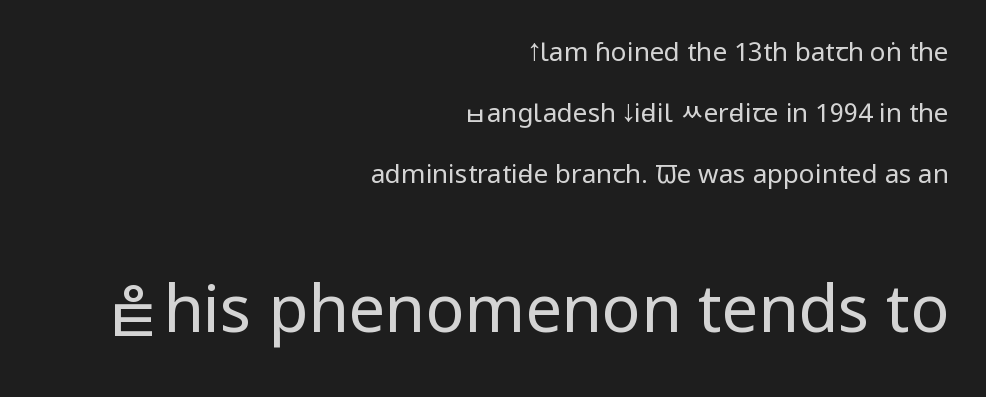
Think of a printed novel: that variable character pitch is what you see here. The letters sit at their default tracking, neither squeezed nor spread. Caption: upper text group reduced, lower text group enlarged. If you drew a ruler down the right edge, every line would touch it. The specimen omits any rule beneath the text block's lines. Leading is clearly above the norm, producing a sparse column.
